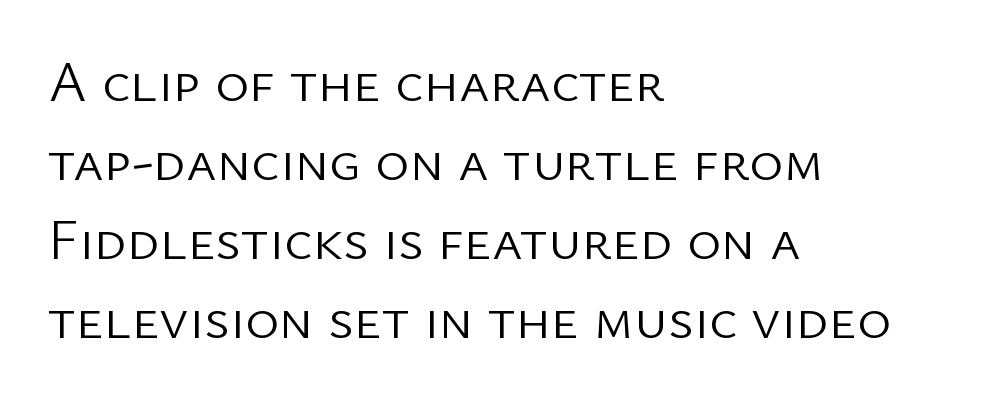
These lines were composed using upright roman letters. This rendering leaves character spacing at its baseline value. Alignment: flush left. These lines are rendered in a variable-pitch font.
